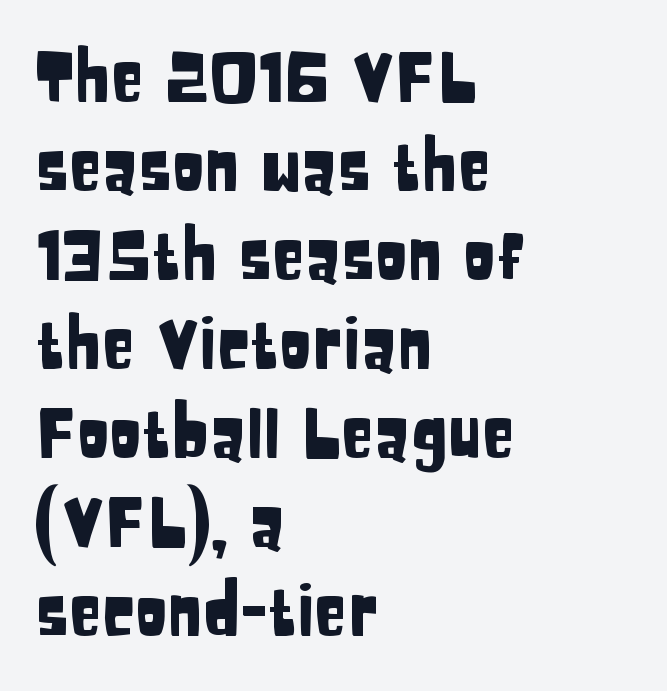
Q: Is the text italic (slanted)? A: No, it is upright.
Q: Is the typeface a serif or a sans-serif typeface? A: Sans-serif.
Q: Is the text underlined? A: No.
Q: How is the paragraph aligned? A: Left-aligned.
Q: Is the spacing between letters normal or unusually wide? A: Normal.
Q: Is the spacing between lines tight, normal or loose? A: Normal.
Q: Width (condensed, normal, or wide)? A: Condensed.
Q: Stroke contrast? A: Low.
Q: x-height? A: Large.
Q: Monospaced? A: No.
